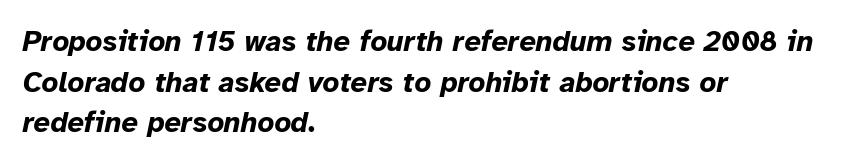
Q: Is the text bold? A: Yes.
Q: Is the text italic (slanted)? A: Yes, it leans right by about 12 degrees.
Q: Is the text underlined? A: No.
Q: How is the paragraph aligned? A: Left-aligned.
Q: Is the spacing between letters normal or unusually wide? A: Normal.
Q: Is the spacing between lines tight, normal or loose? A: Normal.
Q: Width (condensed, normal, or wide)? A: Normal.
Q: Stroke contrast? A: Low.
Q: x-height? A: Medium.
Q: Monospaced? A: No.
